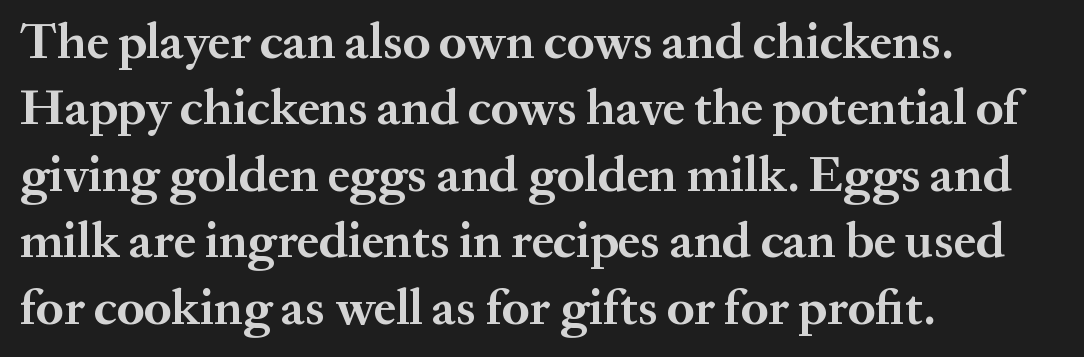
Q: Is the text bold? A: Yes.
Q: Is the text italic (slanted)? A: No, it is upright.
Q: Is the typeface a serif or a sans-serif typeface? A: Serif.
Q: Is the text underlined? A: No.
Q: How is the paragraph aligned? A: Left-aligned.
Q: Is the spacing between letters normal or unusually wide? A: Normal.
Q: Is the spacing between lines tight, normal or loose? A: Normal.
Q: Width (condensed, normal, or wide)? A: Normal.
Q: Stroke contrast? A: Medium.
Q: x-height? A: Medium.
Q: Monospaced? A: No.
